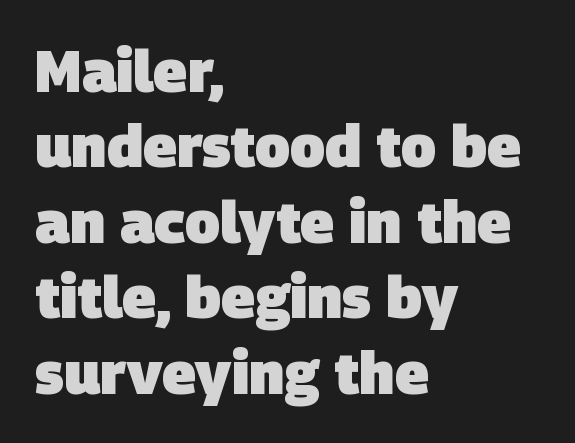
The image shows 58 px heavy sans-serif type; set left-aligned, normal line spacing (1.3x), normal letter spacing, not underlined; low stroke contrast and a large x-height.
